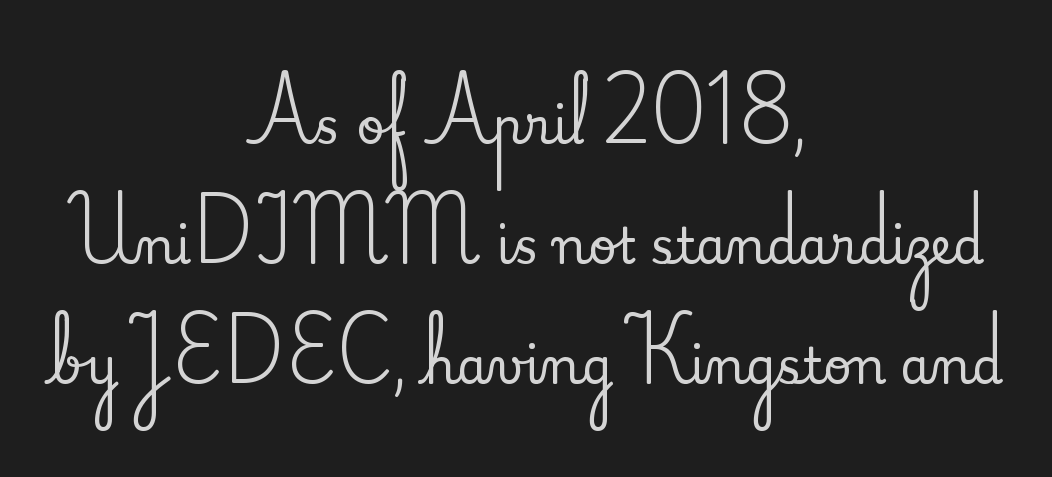
The image shows 49 px serif type, upright; set centered, loose line spacing (2.45x), normal letter spacing, not underlined; medium stroke contrast and a small x-height.
